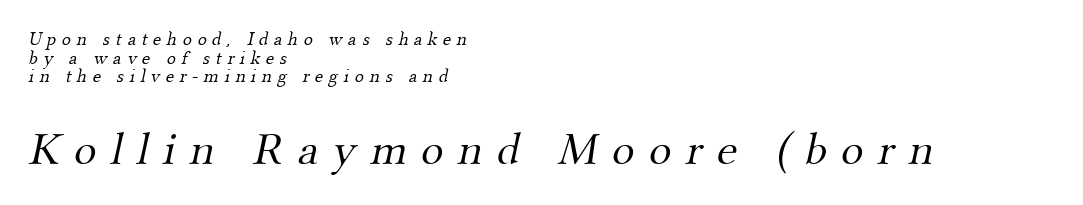
Reading down the column, the eye jumps only a short way to each next line. A light-to-regular cut is what we see here. The following chunk of copy outweighs the initial chunk in type size. Looks like regular typesetting: each glyph gets only the width it needs. The string is rendered with underlining switched off.
